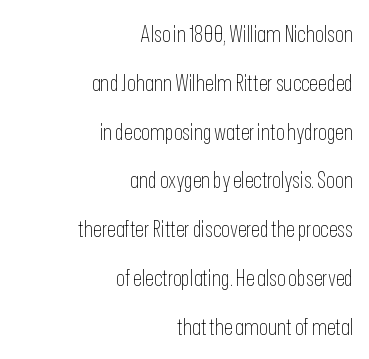
The image shows 23 px text type, upright; set right-aligned, loose line spacing (2.12x), normal letter spacing, not underlined.
